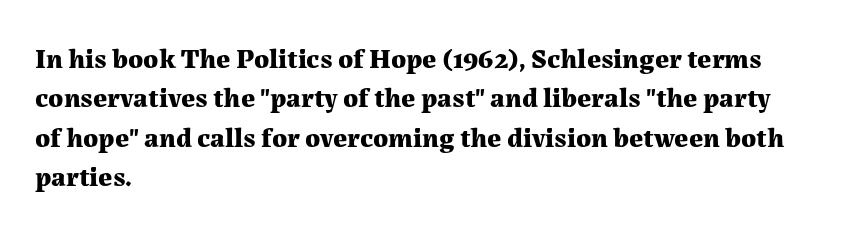
{"serif": "yes", "italic": "no", "bold": "yes", "weight": "bold", "width": "normal", "stroke_contrast": "medium", "x_height": "medium", "monospaced": "no", "underline": "no", "align": "left", "line_spacing": "normal", "line_spacing_ratio": 1.41, "letter_spacing": "normal", "letter_spacing_em": 0.0, "glyph_px": 28}
